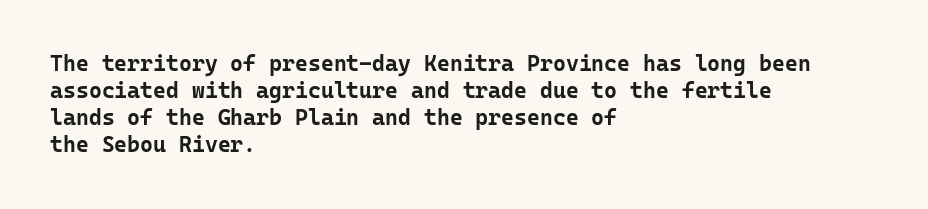
The setting favours the left margin, as ordinary paragraphs usually do. The strip under each line holds only bare page. Every letter is thick-stroked: bold, no question. In terms of posture, this sample is upright. Is the letter spacing exaggerated? No — it looks like the ordinary default.
